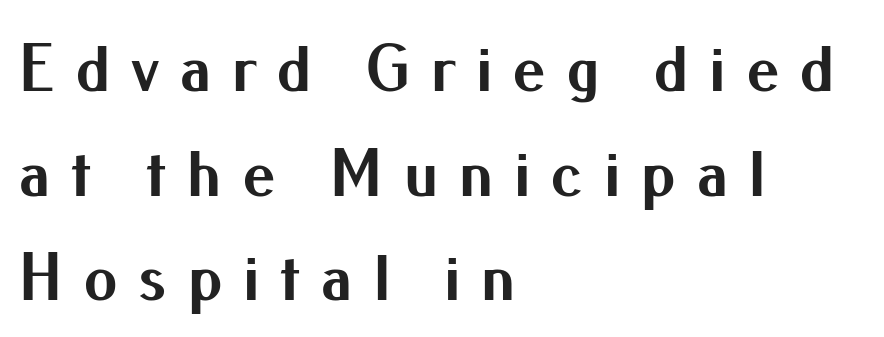
Strokes here are thick enough to call this a true bold. Layout note: lines flush left. Compared with typical paragraphs, the rows here are spaced about the same. Varying glyph widths throughout — classic text-font behaviour.
